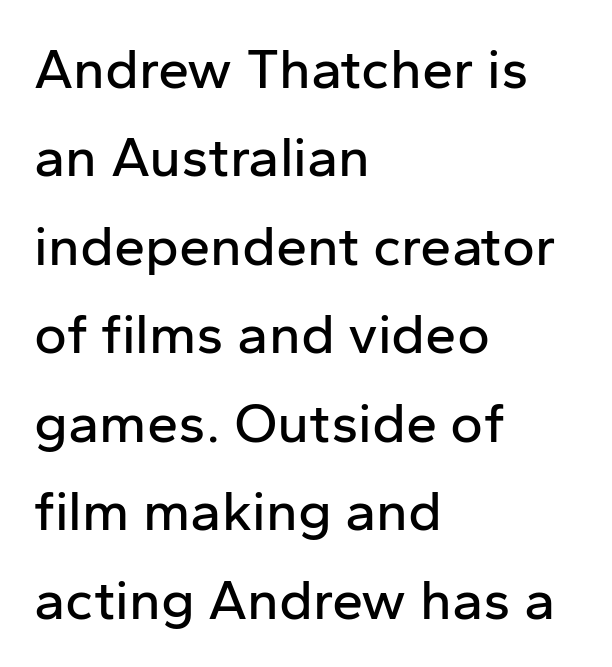
The typeface chosen for these lines omits serifs. Interline gaps are of average width in this sample. A classic flush-left, rag-right setting is used for this passage. Check the space under the baseline: it is left empty.
